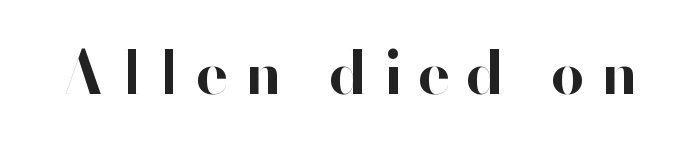
{"serif": "no", "italic": "no", "bold": "yes", "weight": "bold", "width": "normal", "stroke_contrast": "high", "x_height": "small", "monospaced": "no", "underline": "no", "letter_spacing": "wide", "letter_spacing_em": 0.27, "glyph_px": 60}
